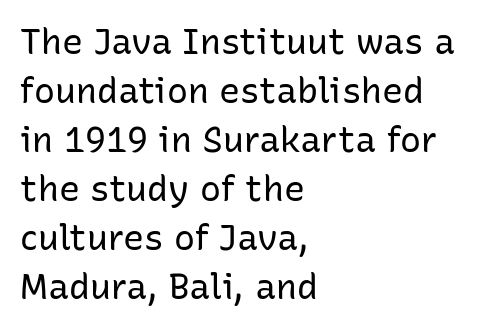
The text was rendered using a sans face with plain stroke endings. Words appear dense and cohesive because spacing is normal. This sample has the flowing, uneven cadence of proportional lettering. Every character sits straight up, as roman type does.
